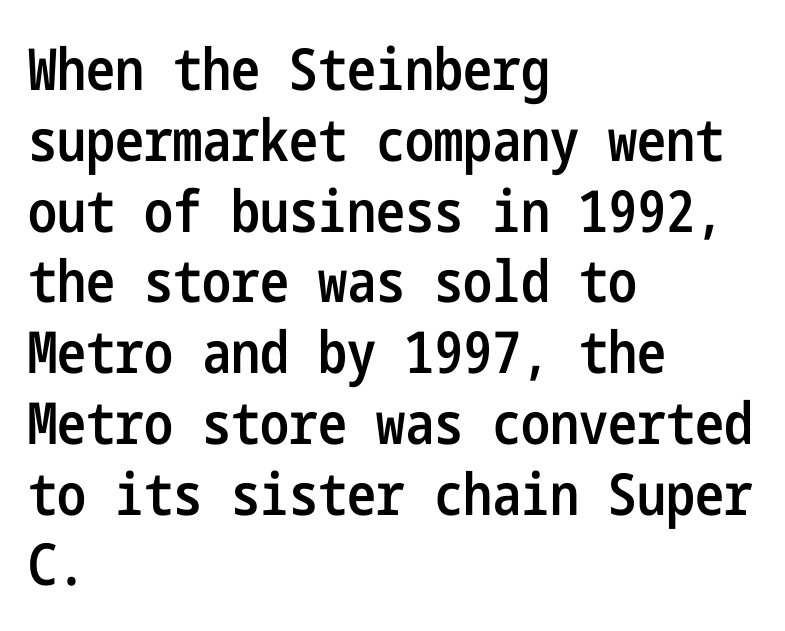
The image shows 58 px semibold, condensed sans-serif type, upright; set left-aligned, line spacing 1.22x, normal letter spacing, not underlined; low stroke contrast and a medium x-height.
